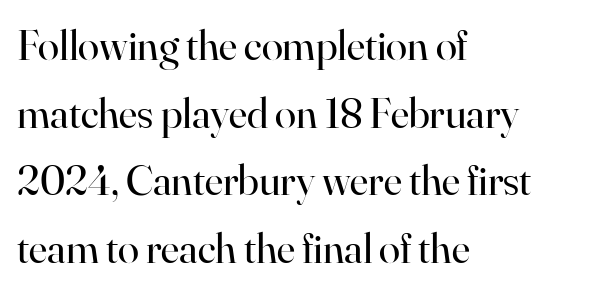
The paragraph shown leans on its left margin. The face used here is seriffed, in the tradition of book romans. Quick note: underline off. These lines are rendered in a variable-pitch font. One glance says typical: line gaps are just what's usual. The font's upright variant was chosen for this text.
